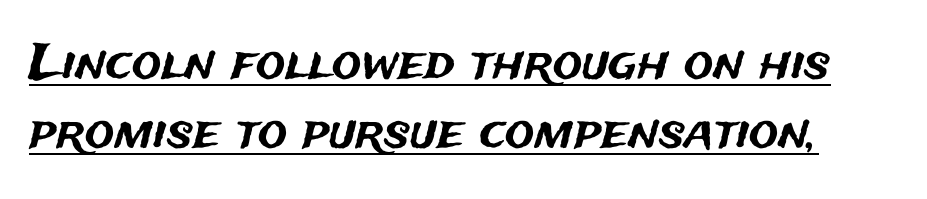
{"serif": "no", "width": "normal", "stroke_contrast": "medium", "x_height": "medium", "monospaced": "no", "underline": "yes", "line_spacing": "normal", "line_spacing_ratio": 1.4, "letter_spacing": "normal", "letter_spacing_em": 0.0, "glyph_px": 49}
